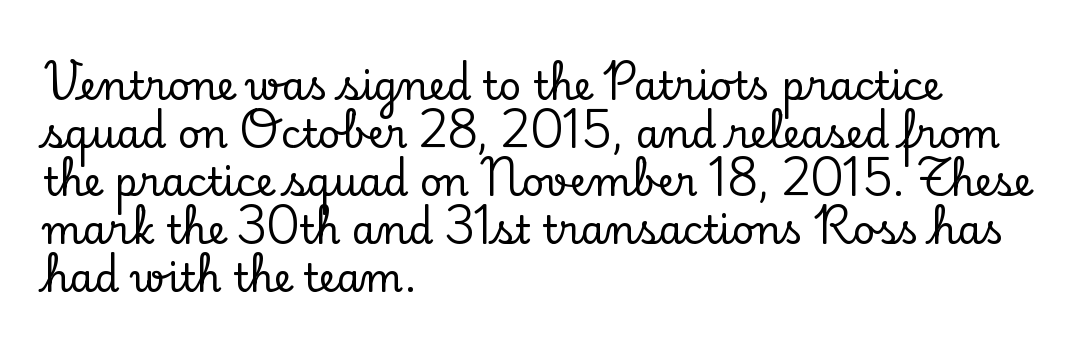
Q: Is the text italic (slanted)? A: No, it is upright.
Q: Is the typeface a serif or a sans-serif typeface? A: Serif.
Q: Is the text underlined? A: No.
Q: How is the paragraph aligned? A: Left-aligned.
Q: Is the spacing between letters normal or unusually wide? A: Normal.
Q: Width (condensed, normal, or wide)? A: Normal.
Q: Stroke contrast? A: Low.
Q: x-height? A: Small.
Q: Monospaced? A: No.
